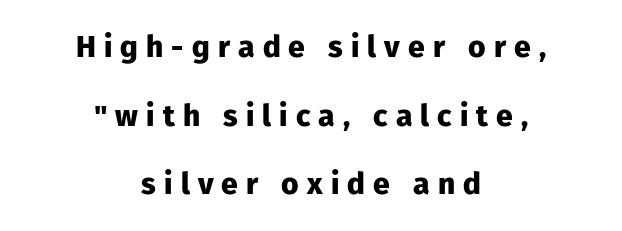
Q: Is the text bold? A: Yes.
Q: Is the text italic (slanted)? A: No, it is upright.
Q: Is the typeface a serif or a sans-serif typeface? A: Sans-serif.
Q: Is the text underlined? A: No.
Q: How is the paragraph aligned? A: Centered.
Q: Is the spacing between letters normal or unusually wide? A: Unusually wide.
Q: Is the spacing between lines tight, normal or loose? A: Loose.
Q: Width (condensed, normal, or wide)? A: Normal.
Q: Stroke contrast? A: Low.
Q: x-height? A: Medium.
Q: Monospaced? A: No.
